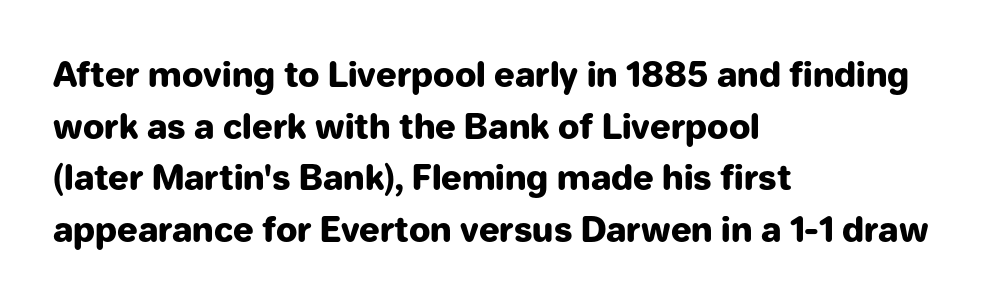
{"serif": "no", "italic": "no", "bold": "yes", "weight": "heavy", "width": "normal", "stroke_contrast": "low", "x_height": "medium", "monospaced": "no", "underline": "no", "align": "left", "line_spacing": "normal", "line_spacing_ratio": 1.52, "letter_spacing": "normal", "letter_spacing_em": 0.0, "glyph_px": 34}
